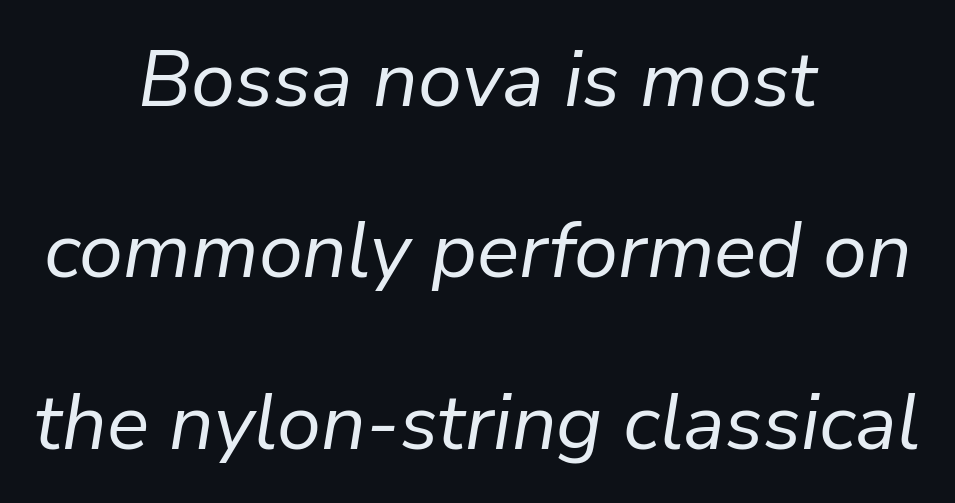
{"italic": "yes", "lean": "right", "slant_degrees": 9, "bold": "no", "weight": "regular", "width": "normal", "stroke_contrast": "low", "x_height": "medium", "monospaced": "no", "underline": "no", "align": "center", "line_spacing": "loose", "line_spacing_ratio": 2.17, "letter_spacing": "normal", "letter_spacing_em": 0.0, "glyph_px": 79}
